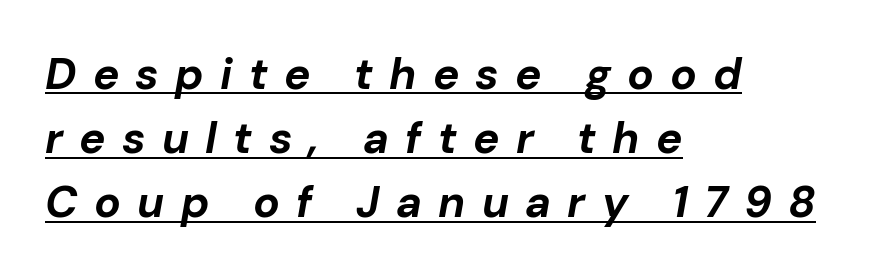
Observe the lean: these are italic letterforms. Vertical spacing — default. The lines are quadded left. Here the designer chose a conventional face with non-uniform glyph widths. The face used here appears with an underline applied.
